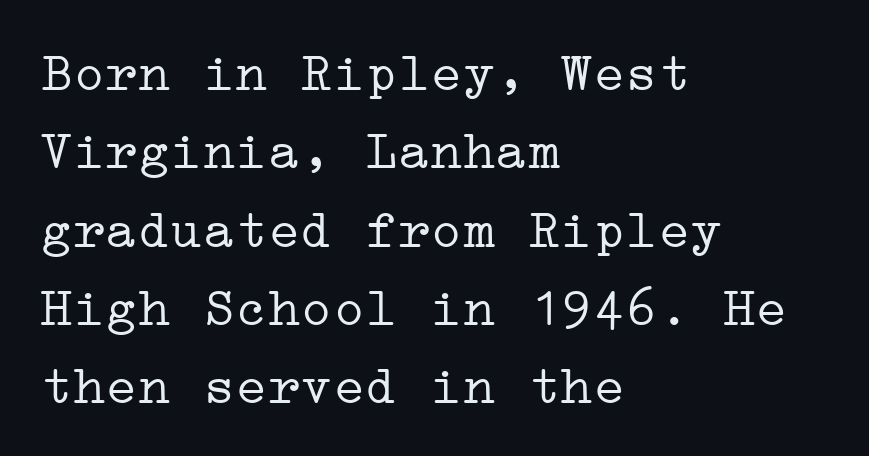
The image shows 54 px light, wide serif type, upright; set left-aligned, normal line spacing (1.45x), normal letter spacing, not underlined; low stroke contrast and a medium x-height.
